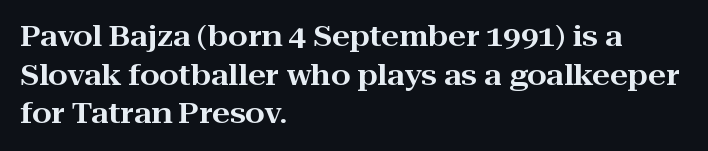
The image shows 28 px wide serif type, upright; set left-aligned, normal line spacing (1.38x), normal letter spacing, not underlined; high stroke contrast and a medium x-height.
